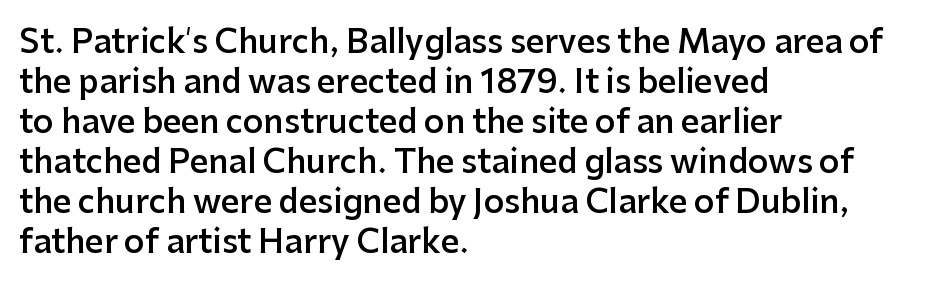
The image shows 32 px semibold sans-serif type, upright; set left-aligned, normal line spacing (1.25x), normal letter spacing, not underlined; low stroke contrast and a medium x-height.
